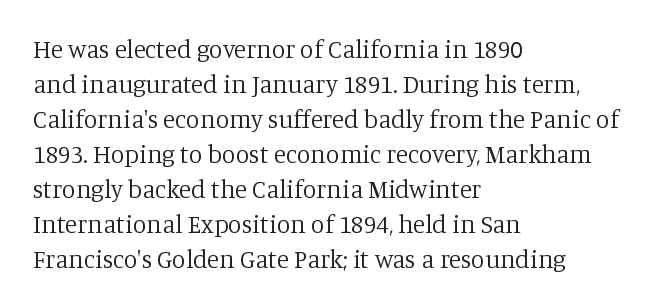
The image shows 25 px text type, upright; set left-aligned, normal line spacing (1.4x), normal letter spacing, not underlined.
